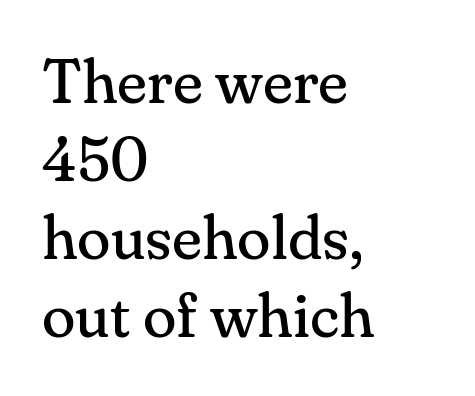
{"serif": "yes", "italic": "no", "bold": "no", "weight": "regular", "width": "normal", "stroke_contrast": "medium", "x_height": "small", "monospaced": "no", "underline": "no", "align": "left", "line_spacing": "normal", "line_spacing_ratio": 1.26, "letter_spacing": "normal", "letter_spacing_em": 0.0, "glyph_px": 62}
